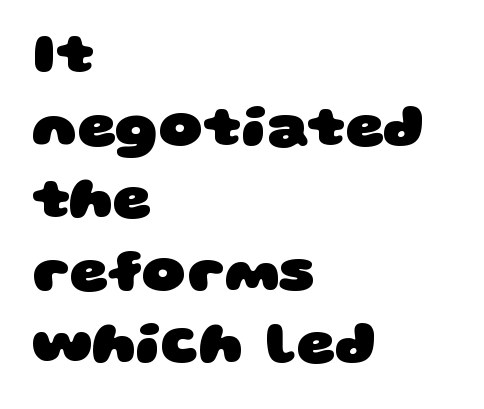
Q: Is the text bold? A: Yes.
Q: Is the typeface a serif or a sans-serif typeface? A: Sans-serif.
Q: Is the text underlined? A: No.
Q: How is the paragraph aligned? A: Left-aligned.
Q: Is the spacing between letters normal or unusually wide? A: Normal.
Q: Width (condensed, normal, or wide)? A: Wide.
Q: Stroke contrast? A: Low.
Q: x-height? A: Large.
Q: Monospaced? A: No.
